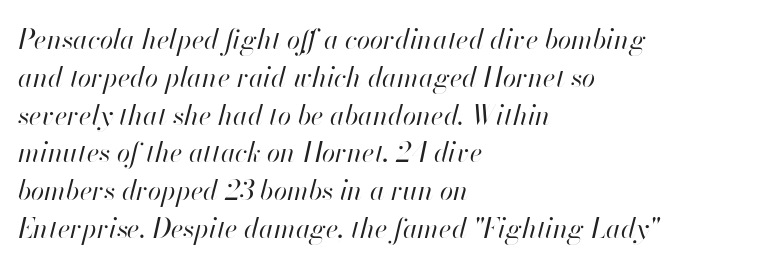
The image shows 27 px text type, italic (leaning right); set left-aligned, normal line spacing (1.4x), normal letter spacing, not underlined.
